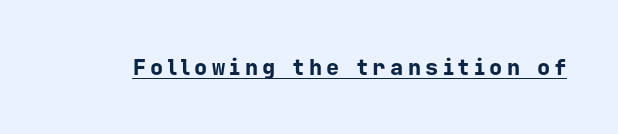
{"italic": "no", "bold": "yes", "underline": "yes", "letter_spacing": "wide", "letter_spacing_em": 0.2, "glyph_px": 22}
